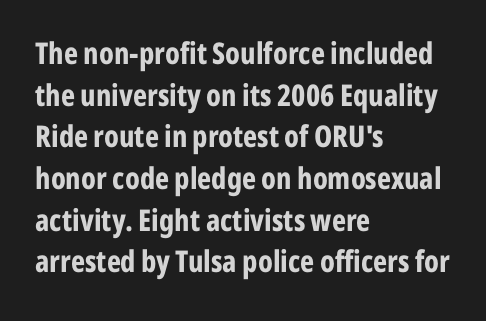
The image shows 30 px bold, condensed sans-serif type, upright; set left-aligned, normal line spacing (1.39x), normal letter spacing, not underlined; low stroke contrast and a medium x-height.
